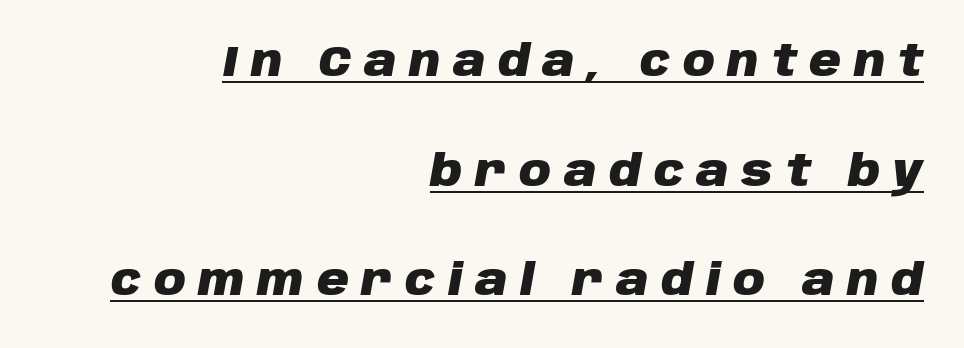
{"italic": "yes", "lean": "right", "slant_degrees": 10, "bold": "yes", "weight": "heavy", "width": "normal", "stroke_contrast": "low", "x_height": "large", "monospaced": "no", "underline": "yes", "align": "right", "line_spacing": "loose", "line_spacing_ratio": 2.49, "letter_spacing": "wide", "letter_spacing_em": 0.29, "glyph_px": 44}
